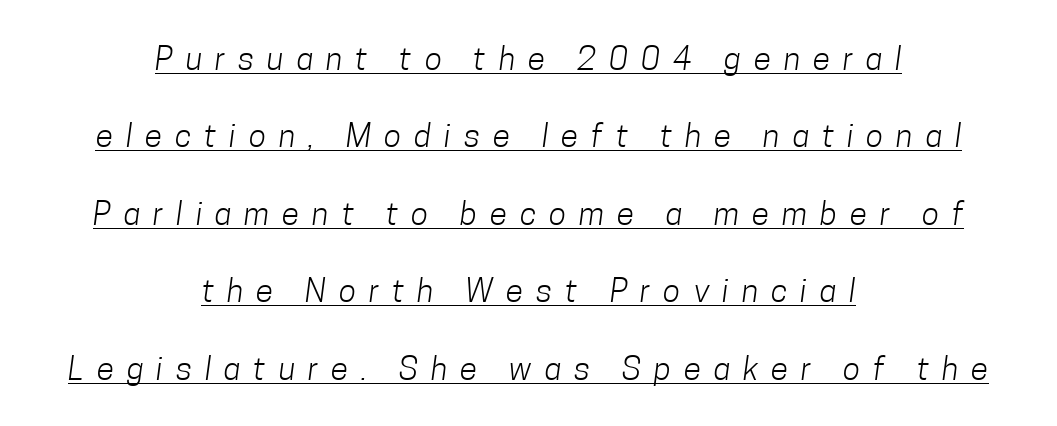
The space between consecutive lines is lavish. Each stroke keeps to a modest, everyday thickness or less. I'd call this a sans setting — the letters go barefoot. In terms of letterspacing, this is a distinctly airy, spread setting. The lines in this sample share a center point and differ in where they start and stop. A typographer would call this underscored text.
